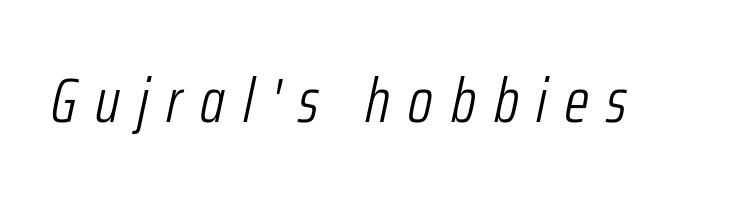
Q: Is the text bold? A: No.
Q: Is the text italic (slanted)? A: Yes, it leans right by about 12 degrees.
Q: Is the text underlined? A: No.
Q: Is the spacing between letters normal or unusually wide? A: Unusually wide.
Q: Width (condensed, normal, or wide)? A: Condensed.
Q: Stroke contrast? A: Low.
Q: x-height? A: Medium.
Q: Monospaced? A: No.
